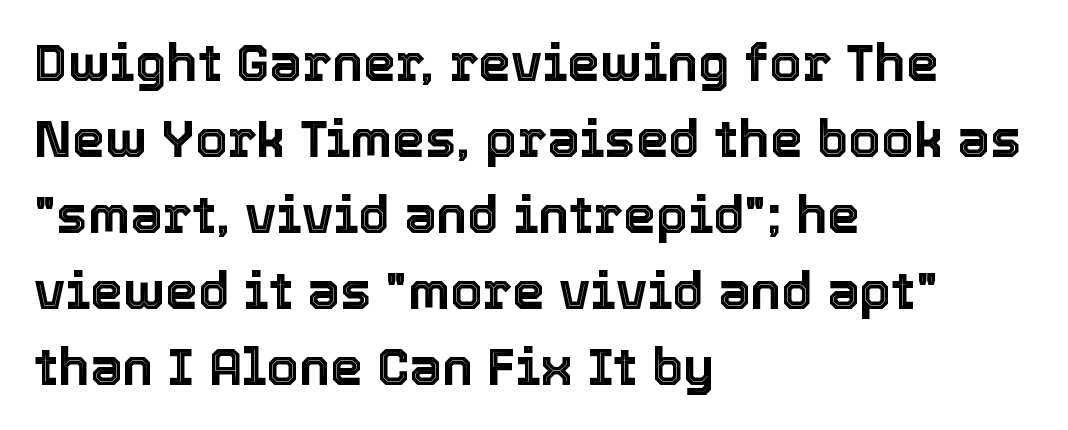
Think of a printed novel: that variable character pitch is what you see here. Left-aligned paragraph, ragged on the right. Observe the ordinary spacing: letters are neighbours, not strangers. The lettering stays uniformly vertical, giving the passage a roman look. The space beneath each line is pristine and unruled. Summary of vertical rhythm: regular, with standard interline spacing.
